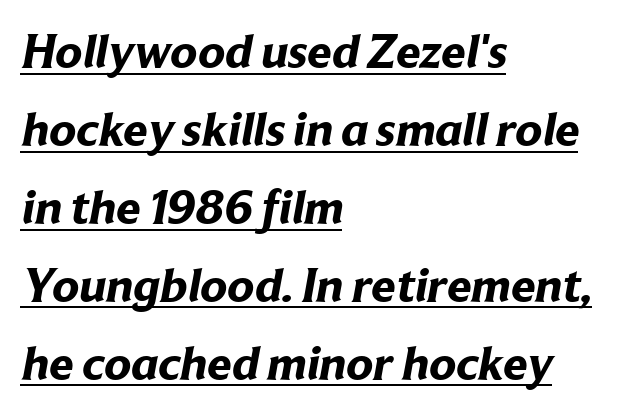
{"serif": "no", "bold": "yes", "weight": "bold", "width": "normal", "stroke_contrast": "low", "x_height": "medium", "monospaced": "no", "underline": "yes", "align": "left", "line_spacing": "normal", "line_spacing_ratio": 1.59, "letter_spacing": "normal", "letter_spacing_em": 0.0, "glyph_px": 49}
